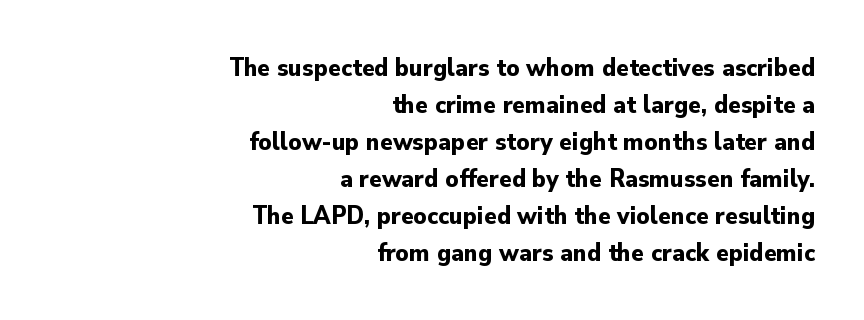
In terms of posture, this sample is upright. The characters look thick and weighty, a clear bold. The letterforms sit shoulder to shoulder at normal distance. These lines are set flush right with a ragged left edge.
